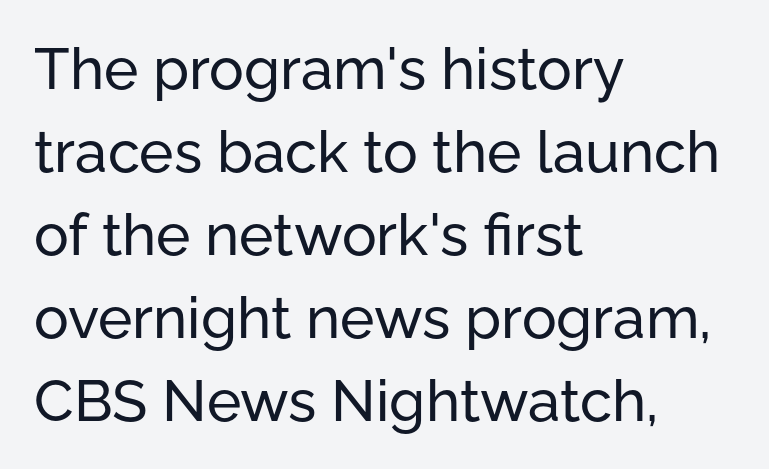
Q: Is the text italic (slanted)? A: No, it is upright.
Q: Is the typeface a serif or a sans-serif typeface? A: Sans-serif.
Q: Is the text underlined? A: No.
Q: How is the paragraph aligned? A: Left-aligned.
Q: Is the spacing between letters normal or unusually wide? A: Normal.
Q: Is the spacing between lines tight, normal or loose? A: Normal.
Q: Width (condensed, normal, or wide)? A: Normal.
Q: Stroke contrast? A: Low.
Q: x-height? A: Medium.
Q: Monospaced? A: No.
